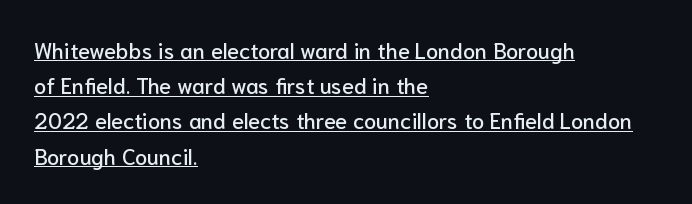
{"italic": "no", "underline": "yes", "align": "left", "line_spacing": "normal", "line_spacing_ratio": 1.6, "letter_spacing": "normal", "letter_spacing_em": 0.0, "glyph_px": 22}
